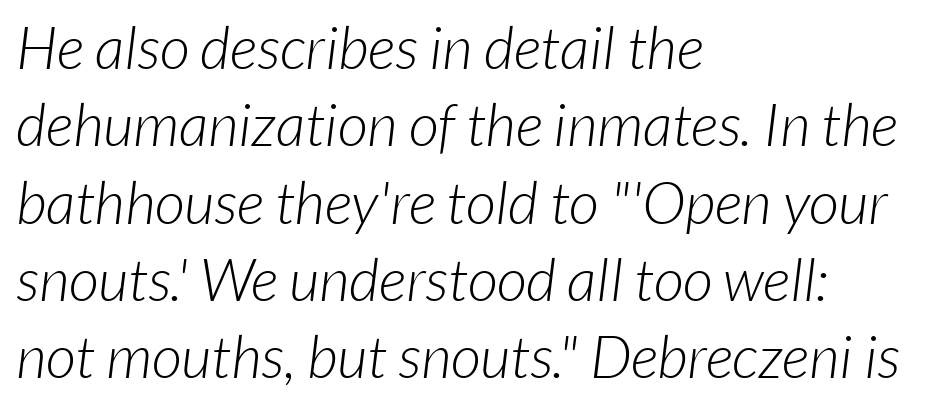
The image shows 59 px light sans-serif type; set left-aligned, normal line spacing (1.31x), normal letter spacing, not underlined; low stroke contrast and a medium x-height.
